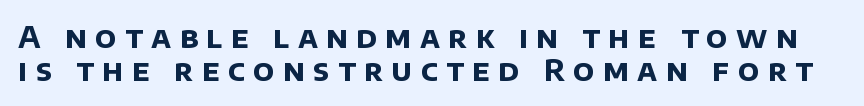
The image shows 29 px bold sans-serif type; set tight line spacing (1.13x), unusually wide letter spacing (+0.29 em), not underlined; low stroke contrast and a large x-height.
